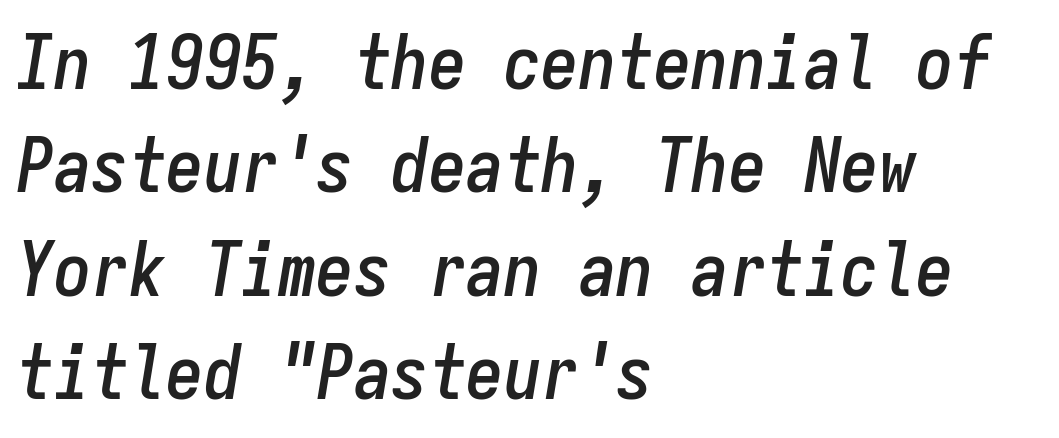
Q: Is the text italic (slanted)? A: Yes, it leans right by about 9 degrees.
Q: Is the text underlined? A: No.
Q: How is the paragraph aligned? A: Left-aligned.
Q: Is the spacing between letters normal or unusually wide? A: Normal.
Q: Is the spacing between lines tight, normal or loose? A: Normal.
Q: Width (condensed, normal, or wide)? A: Condensed.
Q: Stroke contrast? A: Low.
Q: x-height? A: Medium.
Q: Monospaced? A: Yes.
